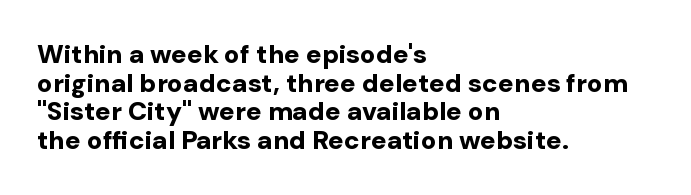
{"italic": "no", "bold": "yes", "underline": "no", "align": "left", "line_spacing": "tight", "line_spacing_ratio": 1.1, "letter_spacing": "normal", "letter_spacing_em": 0.0, "glyph_px": 26}
